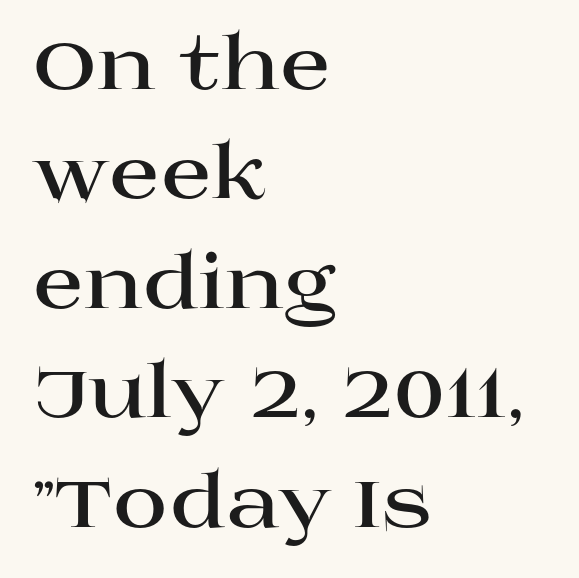
Here the designer chose a conventional face with non-uniform glyph widths. The typesetter chose a ragged-right arrangement here. Glance below the letters and you will spot only blank space. Regular leading. No extra tracking has been applied to these lines. Heft: maximum for text — a bold.
